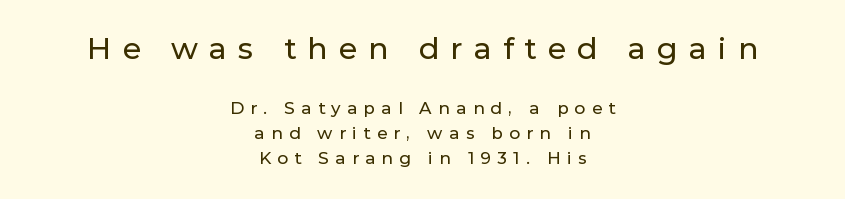
{"serif": "no", "italic": "no", "width": "normal", "stroke_contrast": "low", "x_height": "medium", "monospaced": "no", "underline": "no", "align": "center", "line_spacing": "normal", "line_spacing_ratio": 1.47, "letter_spacing": "wide", "letter_spacing_em": 0.37, "larger_block": "first", "size_ratio": 1.76, "glyph_px": 30}
